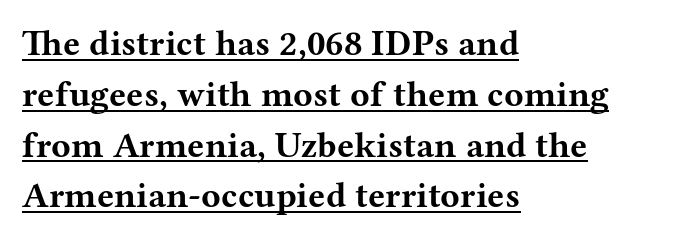
Caption: standard tracking, unaltered. Little horizontal feet cap the strokes, marking this as serif type. I'd describe the lettering as bold — thick and assertive. A normal amount of white space separates one row of letters from the next.
